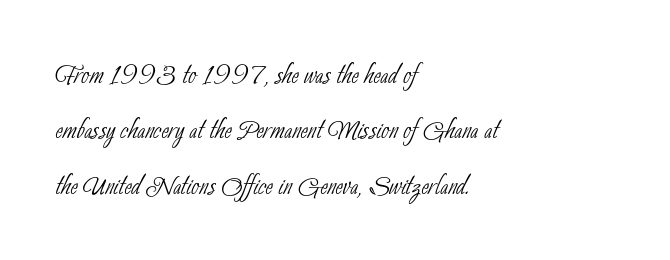
{"serif": "no", "bold": "no", "weight": "thin", "width": "condensed", "stroke_contrast": "low", "x_height": "small", "monospaced": "no", "underline": "no", "align": "left", "line_spacing": "normal", "line_spacing_ratio": 1.58, "letter_spacing": "normal", "letter_spacing_em": 0.0, "glyph_px": 35}
